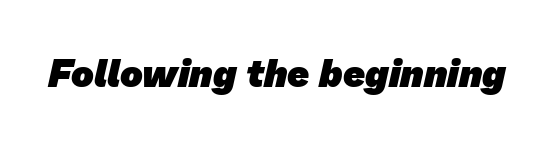
Q: Is the text bold? A: Yes.
Q: Is the typeface a serif or a sans-serif typeface? A: Sans-serif.
Q: Is the text underlined? A: No.
Q: Is the spacing between letters normal or unusually wide? A: Normal.
Q: Width (condensed, normal, or wide)? A: Normal.
Q: Stroke contrast? A: Low.
Q: x-height? A: Medium.
Q: Monospaced? A: No.
